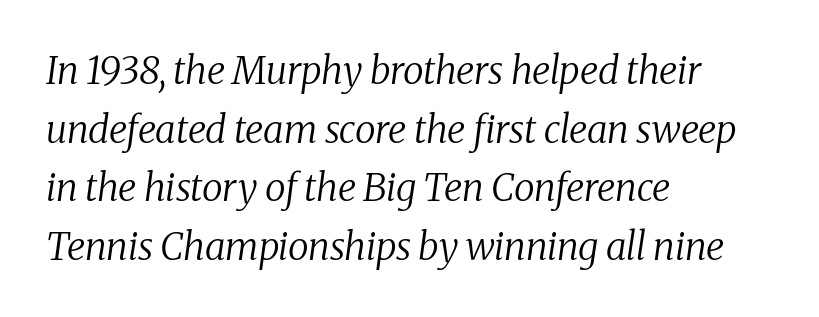
The face used here is seriffed, in the tradition of book romans. Looking at the ascenders, they clearly lean. Evenly set lines give the paragraph a standard silhouette. Short note: letters normally spaced. Clear beneath every line of the passage.
